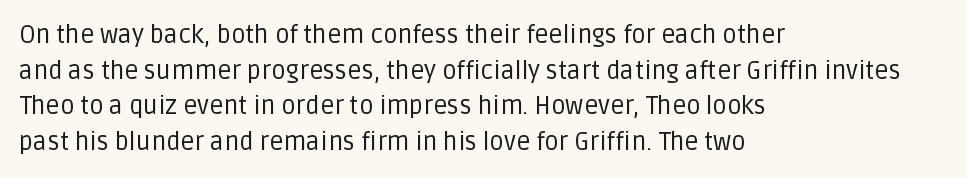
Q: Is the text bold? A: No.
Q: Is the text italic (slanted)? A: No, it is upright.
Q: Is the text underlined? A: No.
Q: How is the paragraph aligned? A: Left-aligned.
Q: Is the spacing between letters normal or unusually wide? A: Normal.
Q: Is the spacing between lines tight, normal or loose? A: Normal.
